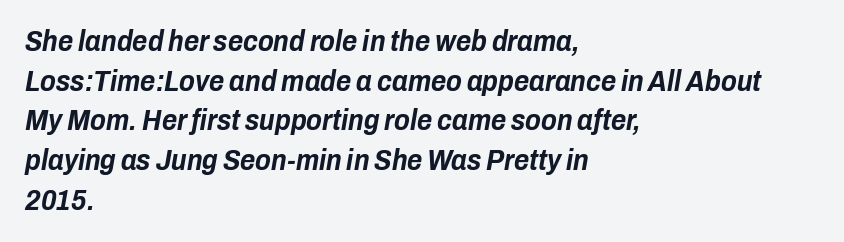
{"italic": "yes", "lean": "right", "slant_degrees": 10, "bold": "yes", "weight": "bold", "width": "condensed", "stroke_contrast": "low", "x_height": "medium", "monospaced": "no", "underline": "no", "align": "left", "line_spacing": "normal", "line_spacing_ratio": 1.37, "letter_spacing": "normal", "letter_spacing_em": 0.0, "glyph_px": 29}
